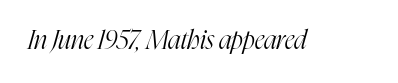
Q: Is the text bold? A: No.
Q: Is the text italic (slanted)? A: Yes, it leans right by about 16 degrees.
Q: Is the text underlined? A: No.
Q: Is the spacing between letters normal or unusually wide? A: Normal.
